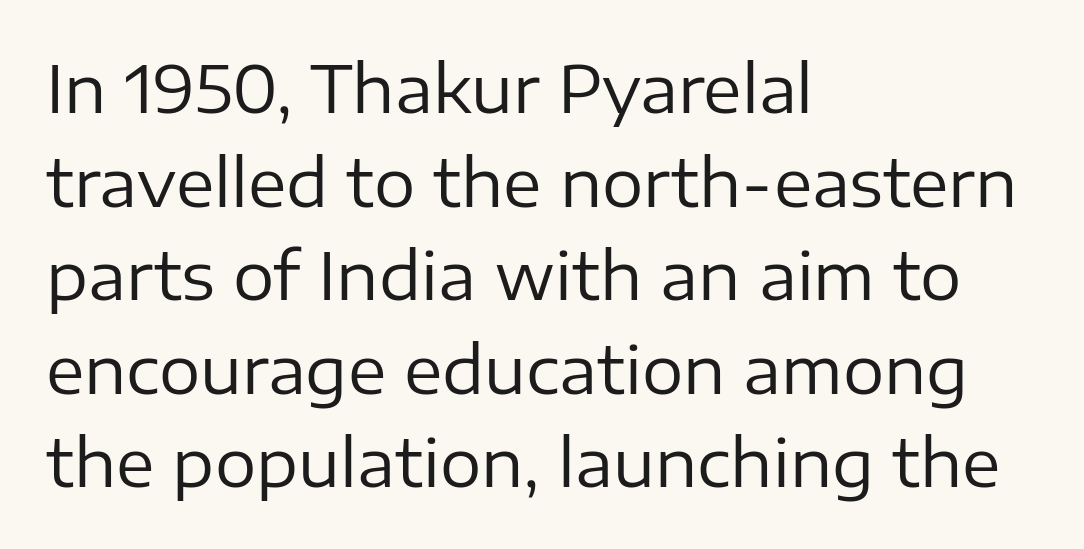
{"serif": "no", "italic": "no", "bold": "no", "weight": "regular", "width": "normal", "stroke_contrast": "low", "x_height": "medium", "monospaced": "no", "underline": "no", "align": "left", "line_spacing": "normal", "line_spacing_ratio": 1.44, "letter_spacing": "normal", "letter_spacing_em": 0.0, "glyph_px": 65}
